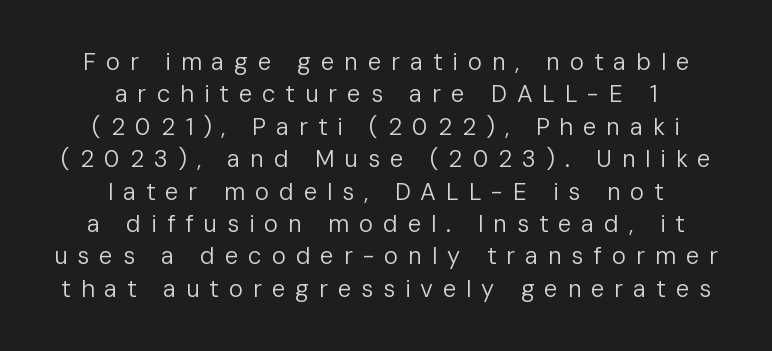
Q: Is the text bold? A: No.
Q: Is the text italic (slanted)? A: No, it is upright.
Q: Is the text underlined? A: No.
Q: How is the paragraph aligned? A: Centered.
Q: Is the spacing between letters normal or unusually wide? A: Unusually wide.
Q: Is the spacing between lines tight, normal or loose? A: Normal.
